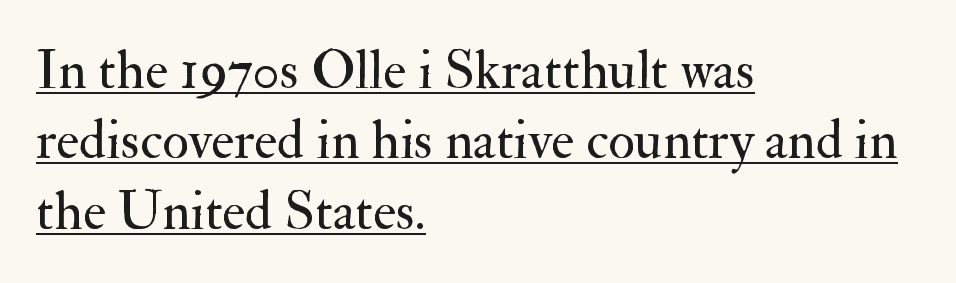
The text block is weighted toward the left margin, trailing off unevenly rightward. Observe the ordinary spacing: letters are neighbours, not strangers. Are there feet on the stems? There are — it's a serif. If you measured baseline to baseline, you'd find a middling distance. Do the letters lean? They stand straight.
